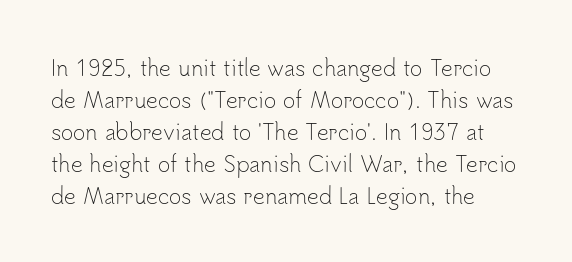
This is the regular roman posture of the typeface. Quick note: interline space is typical. Rule under the text: the space is simply empty. Tracking here is standard; glyphs follow each other at the usual distance. The strokes are not fattened; the text isn't bold.
